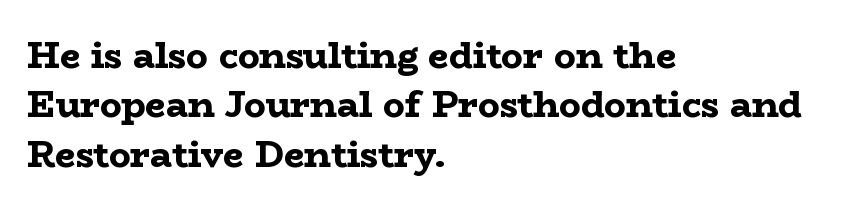
The image shows 36 px bold, wide serif type, upright; set left-aligned, normal line spacing (1.37x), normal letter spacing, not underlined; low stroke contrast and a medium x-height.
